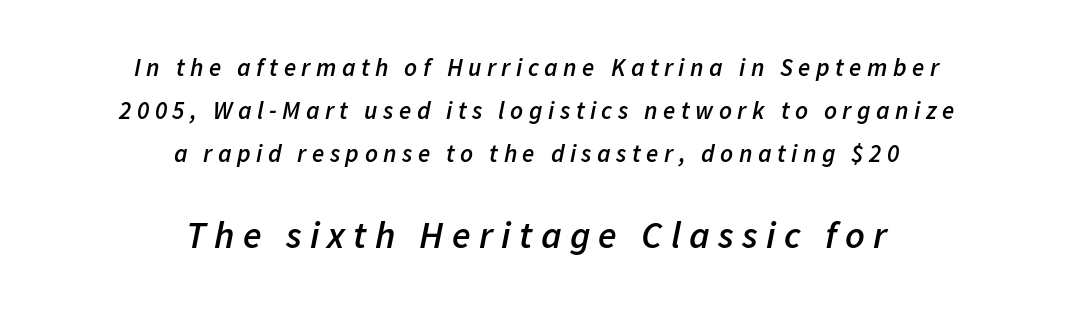
Q: Is the text bold? A: Semi-bold.
Q: Is the text italic (slanted)? A: Yes, it leans right by about 11 degrees.
Q: Is the text underlined? A: No.
Q: How is the paragraph aligned? A: Centered.
Q: Is the spacing between letters normal or unusually wide? A: Unusually wide.
Q: Which block of text is set in a larger size, the first (top) or the second (bottom)? A: The second (bottom) one.
Q: Width (condensed, normal, or wide)? A: Normal.
Q: Stroke contrast? A: Low.
Q: x-height? A: Medium.
Q: Monospaced? A: No.
